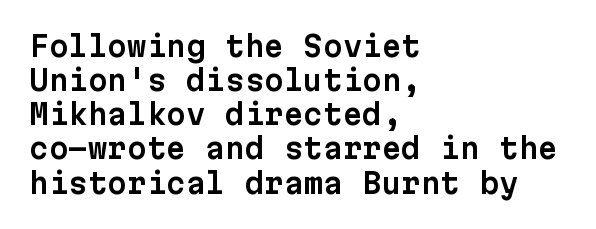
Q: Is the text italic (slanted)? A: No, it is upright.
Q: Is the typeface a serif or a sans-serif typeface? A: Sans-serif.
Q: Is the text underlined? A: No.
Q: How is the paragraph aligned? A: Left-aligned.
Q: Is the spacing between letters normal or unusually wide? A: Normal.
Q: Width (condensed, normal, or wide)? A: Normal.
Q: Stroke contrast? A: Low.
Q: x-height? A: Medium.
Q: Monospaced? A: Yes.
